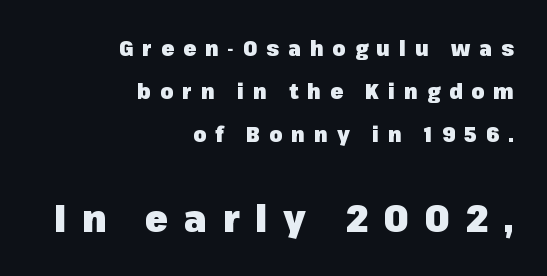
The image shows 37 px heavy sans-serif type, upright; set right-aligned, loose line spacing (2.05x), unusually wide letter spacing (+0.43 em), not underlined; the second (bottom) block is 1.76x larger; low stroke contrast and a medium x-height.
